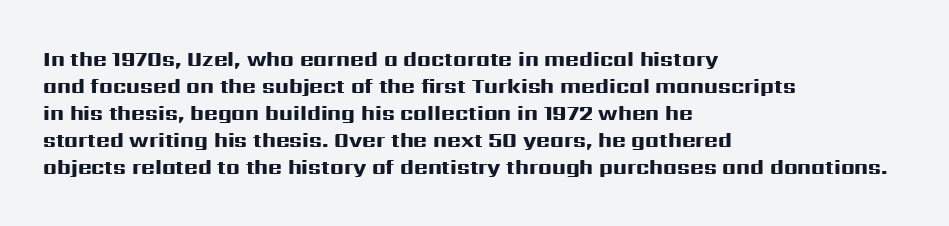
Q: Is the text bold? A: Yes.
Q: Is the text italic (slanted)? A: No, it is upright.
Q: Is the text underlined? A: No.
Q: How is the paragraph aligned? A: Left-aligned.
Q: Is the spacing between letters normal or unusually wide? A: Normal.
Q: Is the spacing between lines tight, normal or loose? A: Normal.
